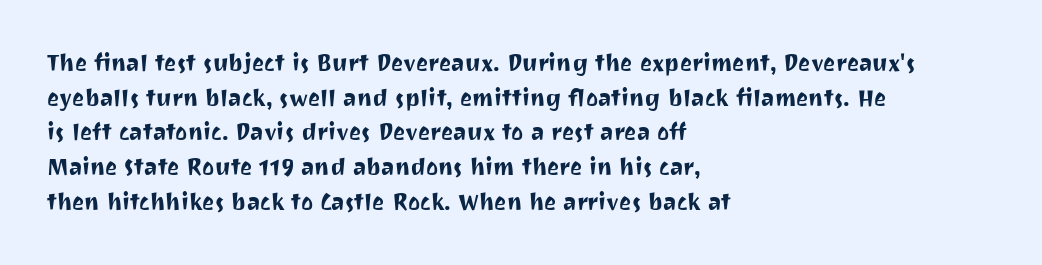
{"italic": "no", "underline": "no", "align": "left", "line_spacing": "normal", "line_spacing_ratio": 1.51, "letter_spacing": "normal", "letter_spacing_em": 0.0, "glyph_px": 23}
